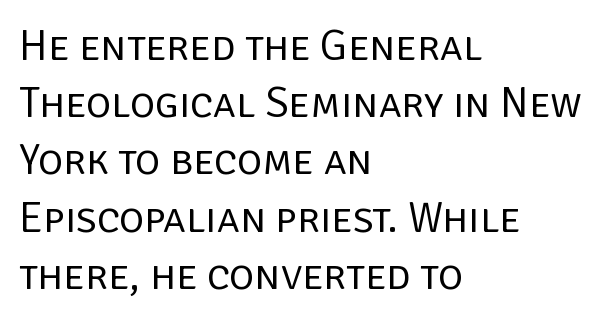
The image shows 43 px regular-weight sans-serif type, upright; set left-aligned, normal line spacing (1.33x), normal letter spacing, not underlined; low stroke contrast and a large x-height.
